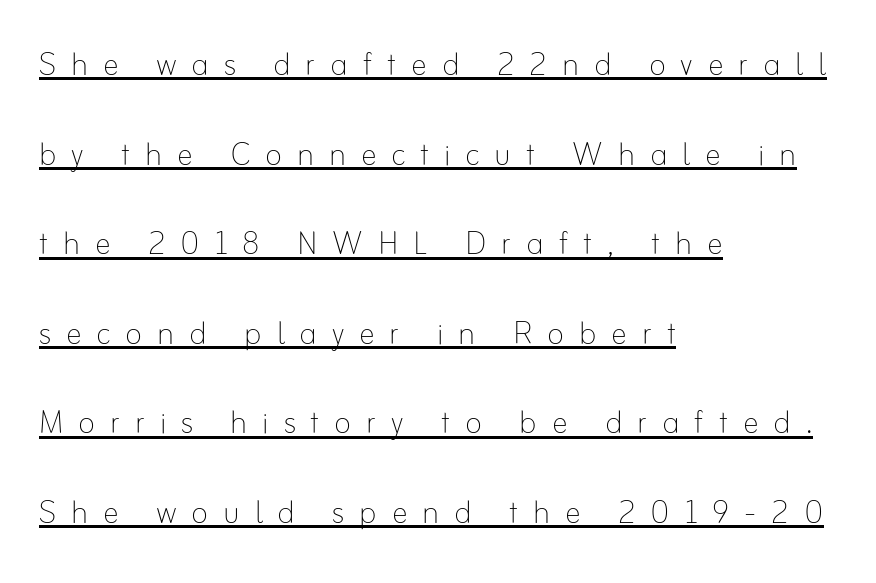
Spacing between characters has been opened up far beyond the box default. How would I describe the line gaps? Wide and relaxed. The typesetter chose a ragged-right arrangement here. Note the varied advance widths — an 'i' is clearly narrower than an 'm'. The specimen reads as upright at a glance. Looks like someone drew a line under every word here.
